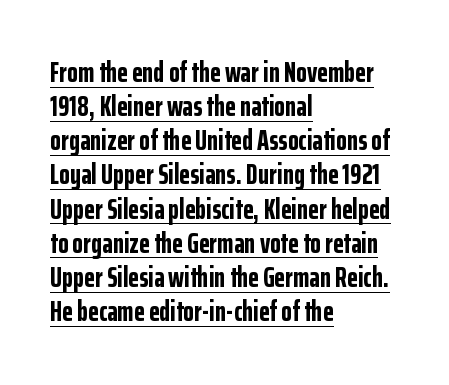
Q: Is the text bold? A: Yes.
Q: Is the text italic (slanted)? A: No, it is upright.
Q: Is the typeface a serif or a sans-serif typeface? A: Sans-serif.
Q: Is the text underlined? A: Yes.
Q: How is the paragraph aligned? A: Left-aligned.
Q: Is the spacing between letters normal or unusually wide? A: Normal.
Q: Width (condensed, normal, or wide)? A: Condensed.
Q: Stroke contrast? A: Low.
Q: x-height? A: Medium.
Q: Monospaced? A: No.
